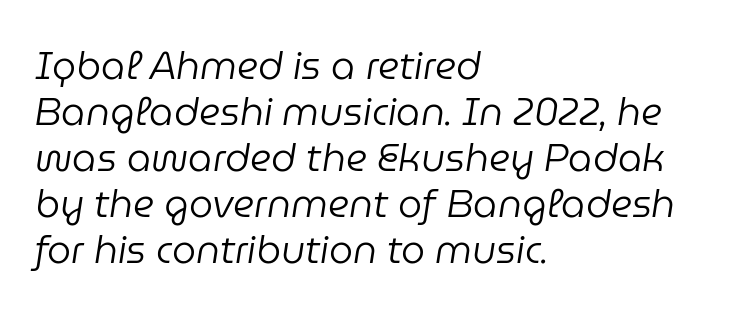
Q: Is the text bold? A: No.
Q: Is the text italic (slanted)? A: Yes, it leans right by about 9 degrees.
Q: Is the text underlined? A: No.
Q: How is the paragraph aligned? A: Left-aligned.
Q: Is the spacing between letters normal or unusually wide? A: Normal.
Q: Width (condensed, normal, or wide)? A: Normal.
Q: Stroke contrast? A: Low.
Q: x-height? A: Medium.
Q: Monospaced? A: No.
